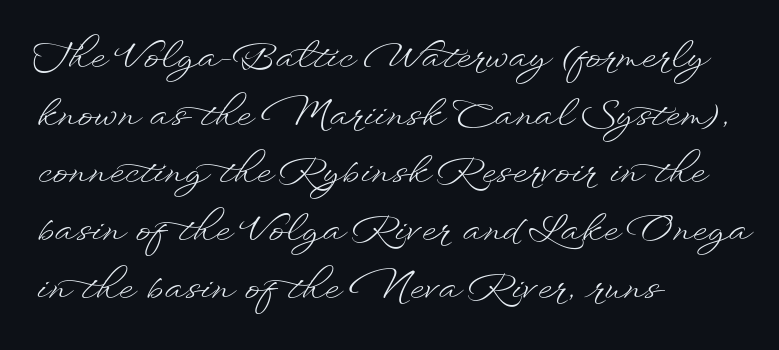
Q: Is the text bold? A: No.
Q: Is the text italic (slanted)? A: Yes.
Q: Is the text underlined? A: No.
Q: How is the paragraph aligned? A: Left-aligned.
Q: Is the spacing between letters normal or unusually wide? A: Normal.
Q: Is the spacing between lines tight, normal or loose? A: Normal.
Q: Width (condensed, normal, or wide)? A: Wide.
Q: Stroke contrast? A: Low.
Q: x-height? A: Small.
Q: Monospaced? A: No.
